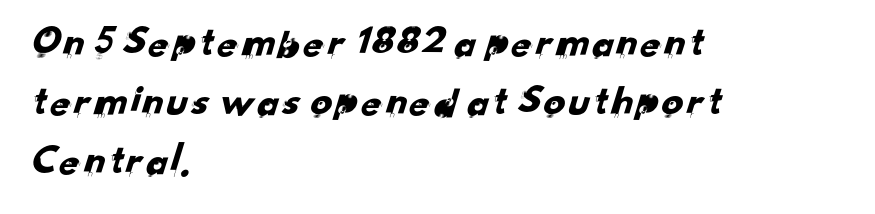
The letterforms sit shoulder to shoulder at normal distance. Layout note: lines flush left. Nope, no serifs anywhere on these letters. Notice how descenders clear the ascenders below comfortably — that's standard leading. Note the varied advance widths — an 'i' is clearly narrower than an 'm'. This rendering features lettering with no underline.
